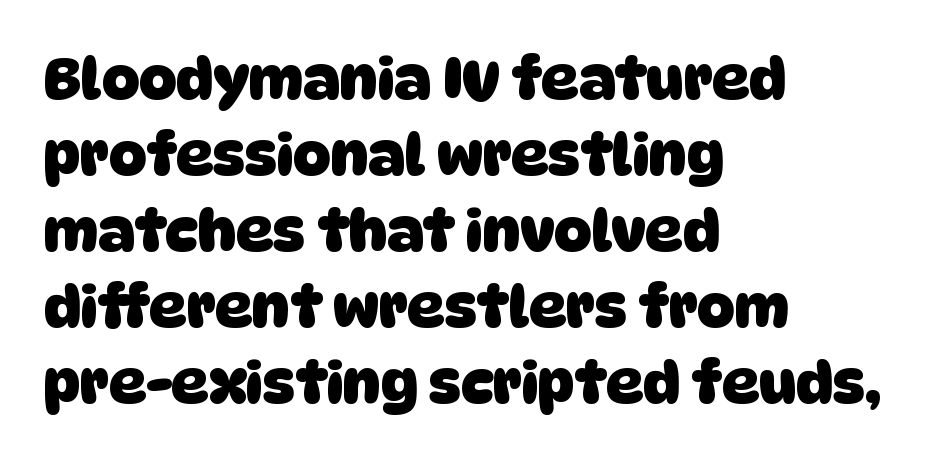
Q: Is the text bold? A: Yes.
Q: Is the typeface a serif or a sans-serif typeface? A: Sans-serif.
Q: Is the text underlined? A: No.
Q: How is the paragraph aligned? A: Left-aligned.
Q: Is the spacing between letters normal or unusually wide? A: Normal.
Q: Is the spacing between lines tight, normal or loose? A: Normal.
Q: Width (condensed, normal, or wide)? A: Normal.
Q: Stroke contrast? A: Low.
Q: x-height? A: Large.
Q: Monospaced? A: No.
